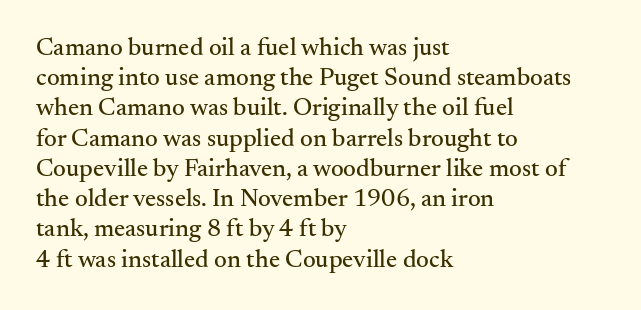
Standard letterfit; no display-style spreading of the glyphs. A typesetter would mark this as roman, not italic. Does the copy run flush right? No — it runs flush left. Words float on clear page, feet unadorned.
